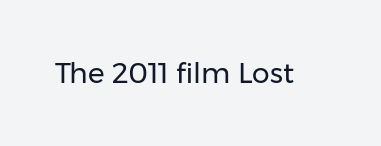
The specimen omits any rule beneath the text block's lines. Short note: letters normally spaced. Vertical strokes here are truly vertical. Note the varied advance widths — an 'i' is clearly narrower than an 'm'. The face used here is a sans, in the tradition of grotesques and geometrics.
